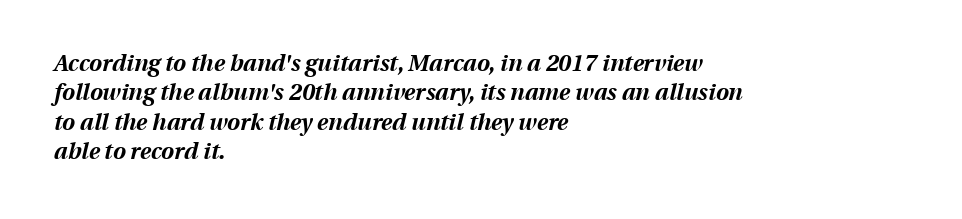
Glance below the letters and you will spot only blank space. Tracking here is standard; glyphs follow each other at the usual distance. Leading matches the norm, producing a regular column. These lines were composed using italics.
